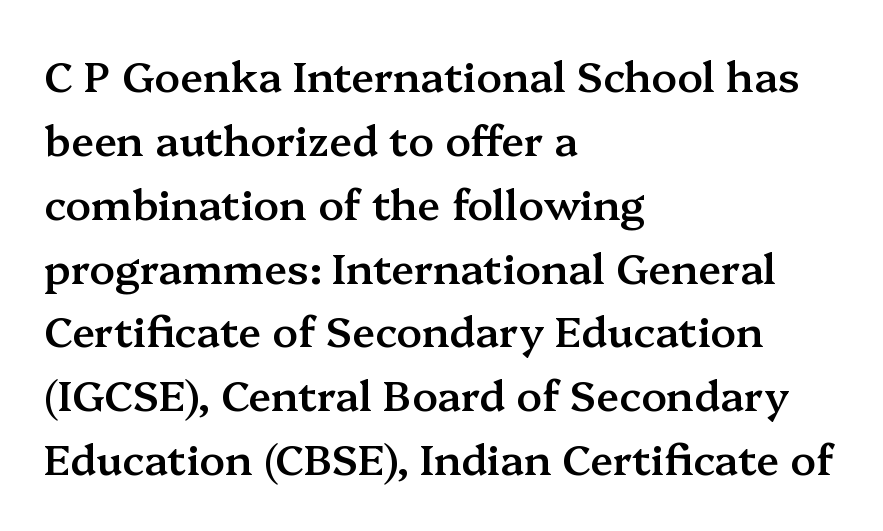
The image shows 42 px semibold serif type, upright; set left-aligned, normal line spacing (1.52x), normal letter spacing, not underlined; medium stroke contrast and a medium x-height.
